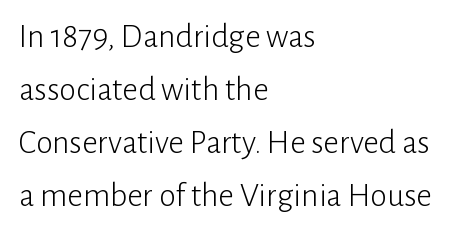
The image shows 34 px light sans-serif type, upright; set left-aligned, normal line spacing (1.56x), normal letter spacing, not underlined; low stroke contrast and a medium x-height.
